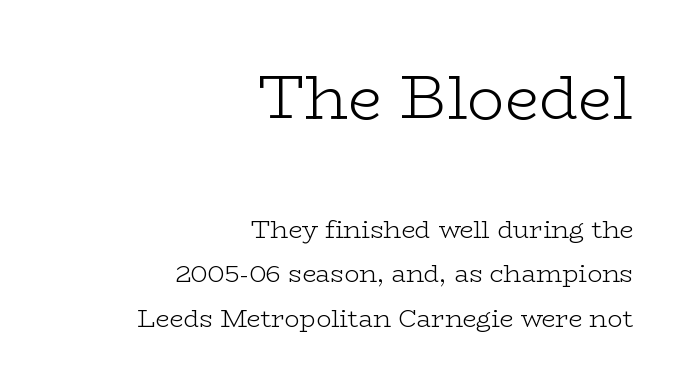
The image shows 62 px light, wide serif type, upright; set right-aligned, line spacing 1.78x, normal letter spacing, not underlined; the first (top) block is 2.48x larger; low stroke contrast and a medium x-height.
